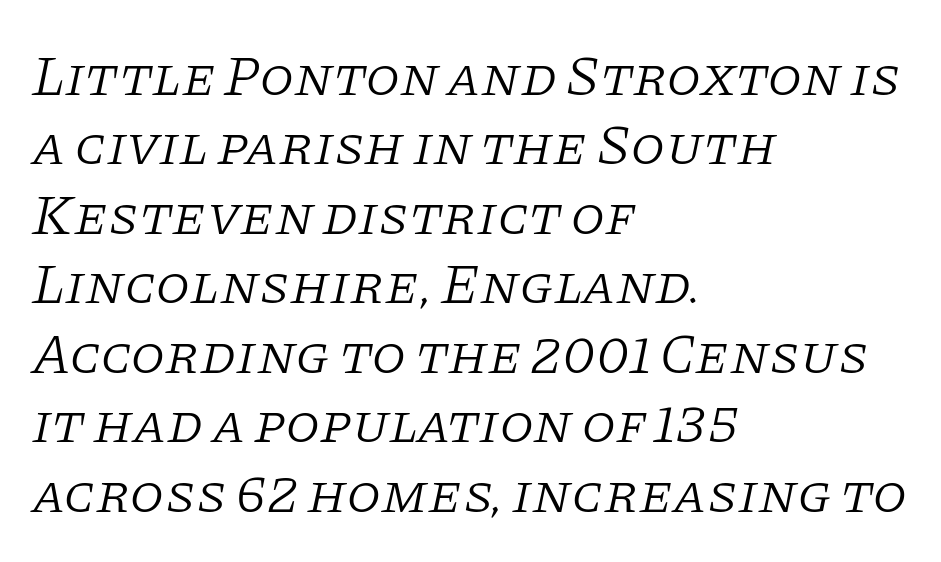
The image shows 56 px light serif type, italic (leaning right); set left-aligned, line spacing 1.24x, normal letter spacing, not underlined; low stroke contrast and a large x-height.
